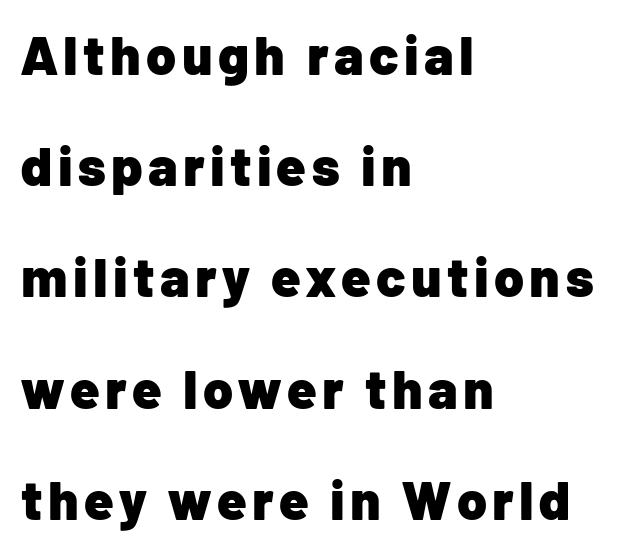
{"serif": "no", "italic": "no", "bold": "yes", "weight": "heavy", "width": "normal", "stroke_contrast": "low", "x_height": "medium", "monospaced": "no", "underline": "no", "align": "left", "line_spacing": "loose", "line_spacing_ratio": 2.06, "glyph_px": 54}
